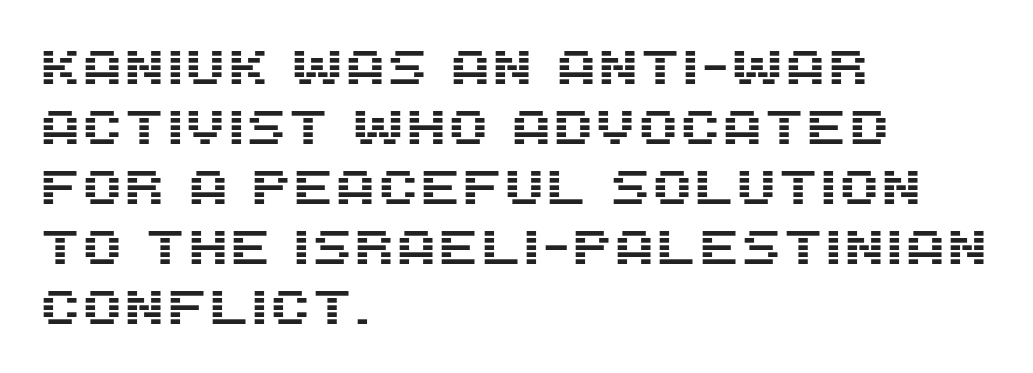
Italic: no, the glyphs are upright roman. Quick note: underline off. The face used here is proportionally spaced, like ordinary book or web type. The rag falls on the right side of this text block. The face used here is a sans, in the tradition of grotesques and geometrics. You could call the tracking neutral — neither tight nor loose.
